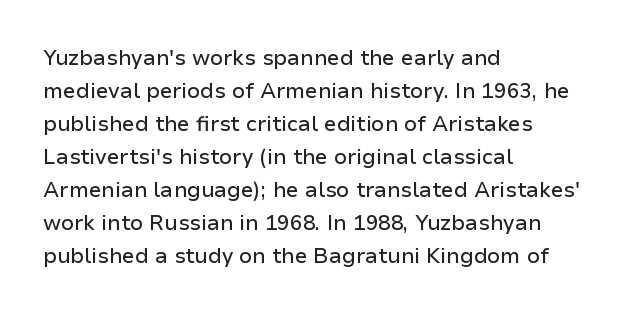
{"italic": "no", "underline": "no", "align": "left", "line_spacing": "normal", "line_spacing_ratio": 1.57, "letter_spacing": "normal", "letter_spacing_em": 0.0, "glyph_px": 21}
